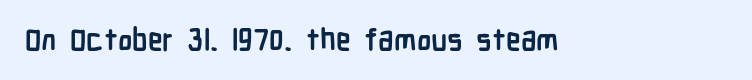
The image shows 30 px semibold, condensed sans-serif type, upright; set normal letter spacing, not underlined; low stroke contrast and a medium x-height.
